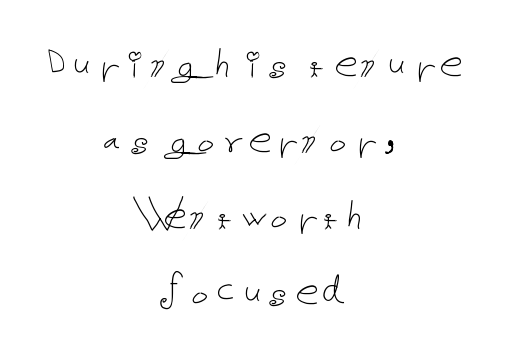
The axis of the letterforms is exactly vertical. Honestly, the letter spacing is just normal — you wouldn't notice it. Plain, unruled lines of type. Caption: multi-line text, centered on the measure. Stroke thickness stays within the range of a standard reading face or lighter.
